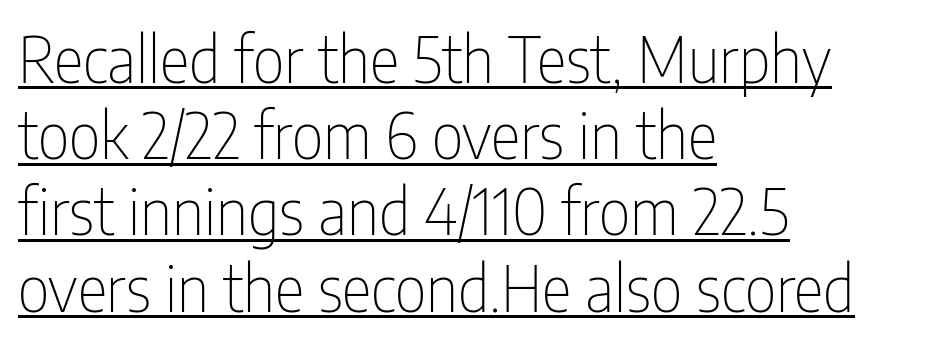
No chunkiness to these letters — they're not bold. Here the glyphs are tracked normally, forming tight word shapes. The passage shown is typeset with a sans-serif family. Caption: multi-line text, flush left, ragged right. The rendering uses natural spacing where letterforms have individual widths.
